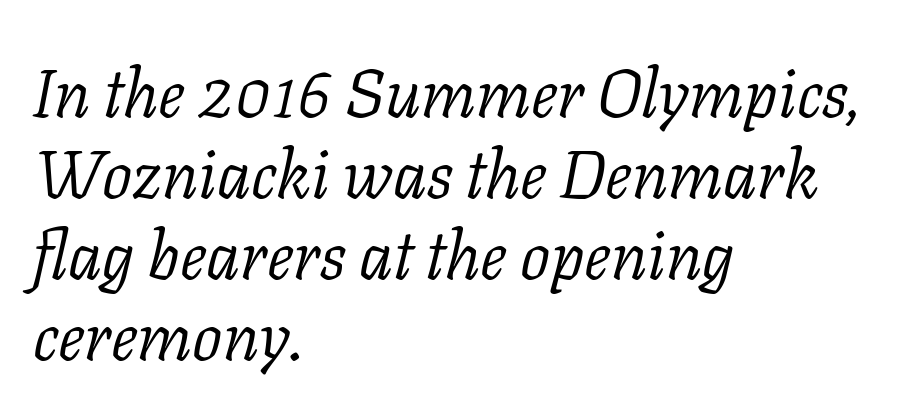
The image shows 67 px light serif type, italic (leaning right); set left-aligned, line spacing 1.21x, normal letter spacing, not underlined; low stroke contrast and a medium x-height.
